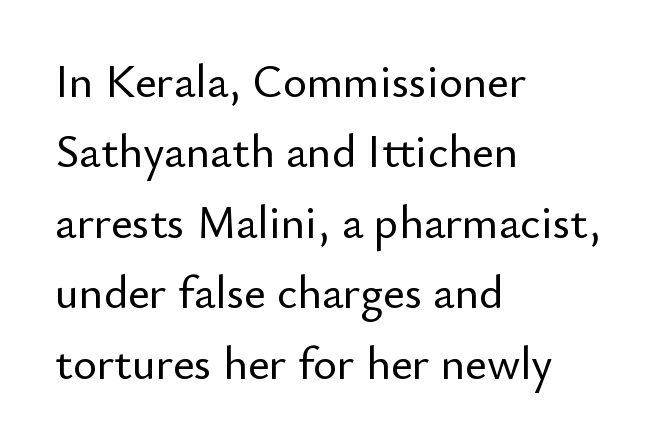
Q: Is the text italic (slanted)? A: No, it is upright.
Q: Is the typeface a serif or a sans-serif typeface? A: Sans-serif.
Q: Is the text underlined? A: No.
Q: How is the paragraph aligned? A: Left-aligned.
Q: Is the spacing between letters normal or unusually wide? A: Normal.
Q: Is the spacing between lines tight, normal or loose? A: Normal.
Q: Width (condensed, normal, or wide)? A: Normal.
Q: Stroke contrast? A: Low.
Q: x-height? A: Small.
Q: Monospaced? A: No.
